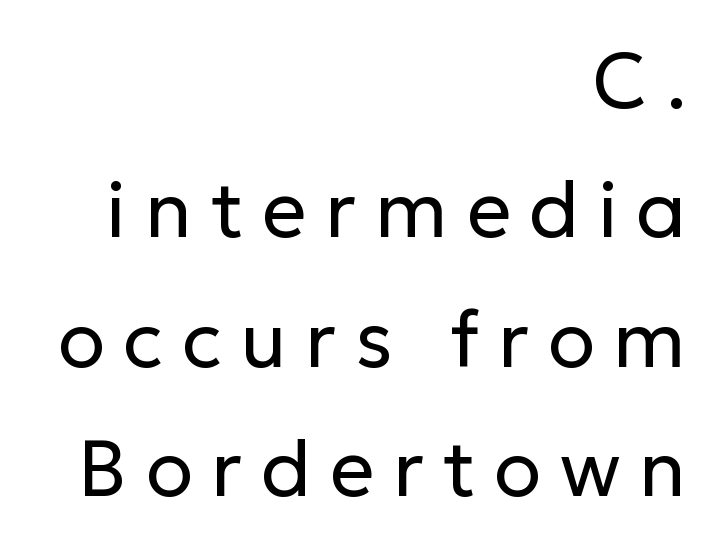
Nope, no serifs anywhere on these letters. Is the type heavy? It reads as light-to-regular instead. The letters stand upright; this is a roman face. The setting favours the right margin, as signatures and pull-quotes sometimes do. Loose tracking; the words dissolve into strings of separated letters.
